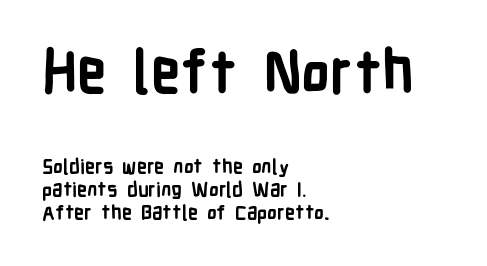
The image shows 59 px semibold, condensed sans-serif type, upright; set left-aligned, tight line spacing (1.15x), normal letter spacing, not underlined; the first (top) block is 2.95x larger; low stroke contrast and a medium x-height.
